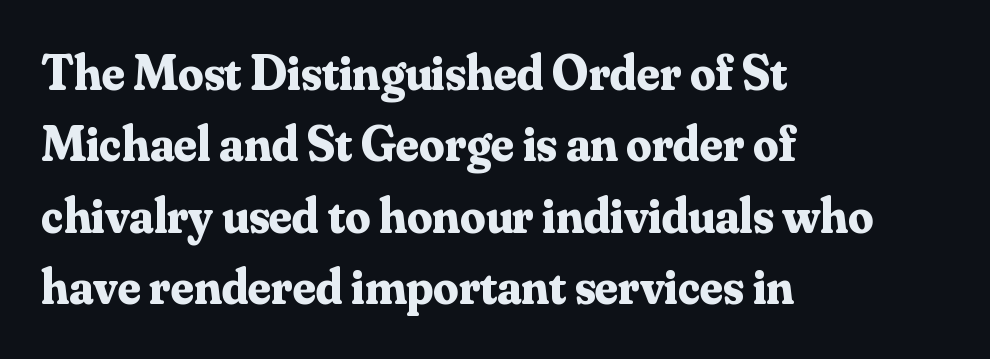
Q: Is the text bold? A: Yes.
Q: Is the text italic (slanted)? A: No, it is upright.
Q: Is the typeface a serif or a sans-serif typeface? A: Serif.
Q: Is the text underlined? A: No.
Q: How is the paragraph aligned? A: Left-aligned.
Q: Is the spacing between letters normal or unusually wide? A: Normal.
Q: Is the spacing between lines tight, normal or loose? A: Normal.
Q: Width (condensed, normal, or wide)? A: Normal.
Q: Stroke contrast? A: Medium.
Q: x-height? A: Small.
Q: Monospaced? A: No.
